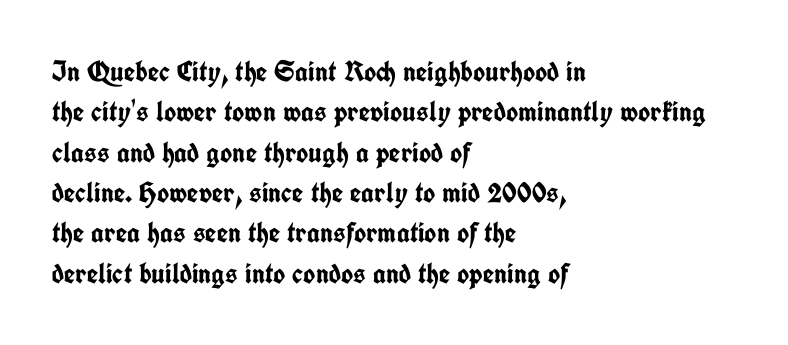
The type is set solid horizontally, with unmodified tracking. Letters rest on an invisible, unmarked baseline. The axis of the letterforms is exactly vertical. Vertical spacing — default. This rendering employs a face without finishing strokes, i.e., a sans-serif. In terms of weight, the rendering is a true, heavy bold.
